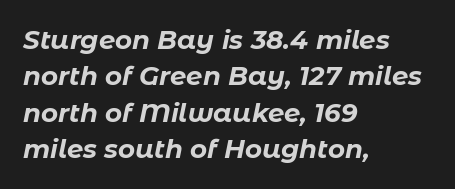
The image shows 26 px bold type, italic (leaning right); set left-aligned, normal line spacing (1.4x), normal letter spacing, not underlined.
